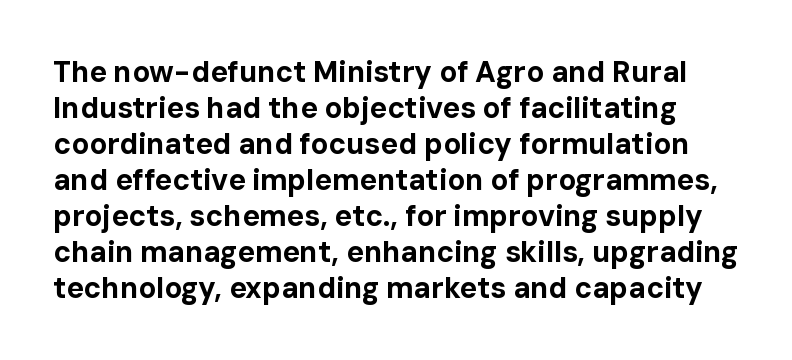
The image shows 29 px bold sans-serif type, upright; set line spacing 1.24x, normal letter spacing, not underlined; low stroke contrast and a medium x-height.
